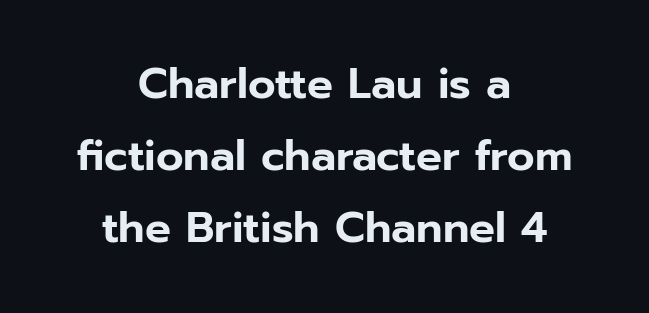
{"serif": "no", "italic": "no", "width": "normal", "stroke_contrast": "low", "x_height": "medium", "monospaced": "no", "underline": "no", "align": "center", "line_spacing": "normal", "line_spacing_ratio": 1.68, "letter_spacing": "normal", "letter_spacing_em": 0.0, "glyph_px": 43}
